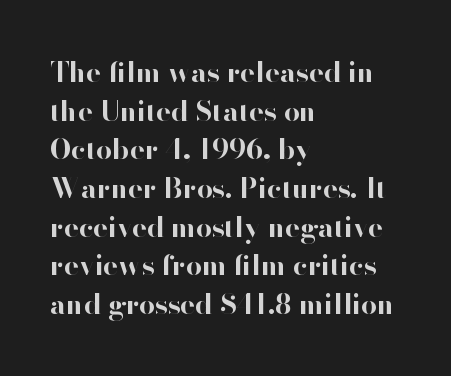
Q: Is the text bold? A: Yes.
Q: Is the text italic (slanted)? A: No, it is upright.
Q: Is the typeface a serif or a sans-serif typeface? A: Sans-serif.
Q: Is the text underlined? A: No.
Q: How is the paragraph aligned? A: Left-aligned.
Q: Is the spacing between letters normal or unusually wide? A: Normal.
Q: Is the spacing between lines tight, normal or loose? A: Normal.
Q: Width (condensed, normal, or wide)? A: Normal.
Q: Stroke contrast? A: High.
Q: x-height? A: Small.
Q: Monospaced? A: No.
